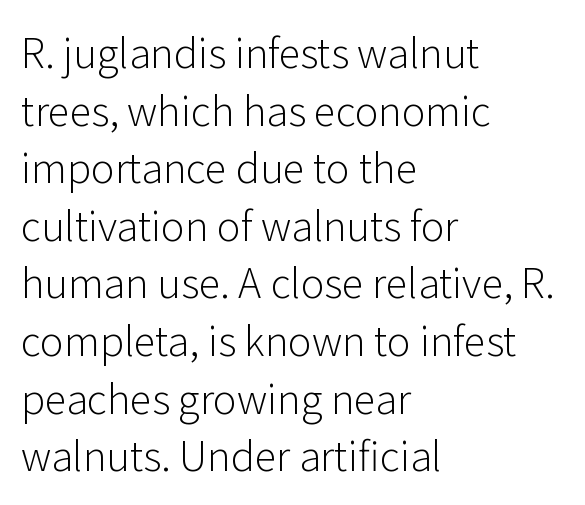
{"serif": "no", "italic": "no", "bold": "no", "weight": "light", "width": "normal", "stroke_contrast": "low", "x_height": "medium", "monospaced": "no", "underline": "no", "align": "left", "line_spacing": "normal", "line_spacing_ratio": 1.44, "letter_spacing": "normal", "letter_spacing_em": 0.0, "glyph_px": 40}
